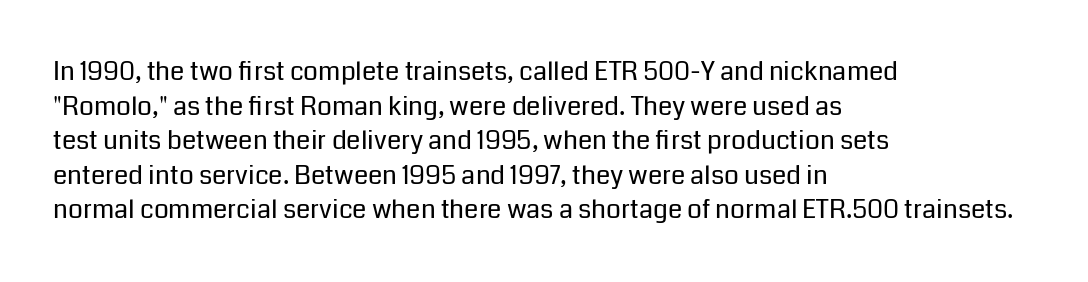
Q: Is the text bold? A: No.
Q: Is the text italic (slanted)? A: No, it is upright.
Q: Is the text underlined? A: No.
Q: How is the paragraph aligned? A: Left-aligned.
Q: Is the spacing between letters normal or unusually wide? A: Normal.
Q: Is the spacing between lines tight, normal or loose? A: Normal.
